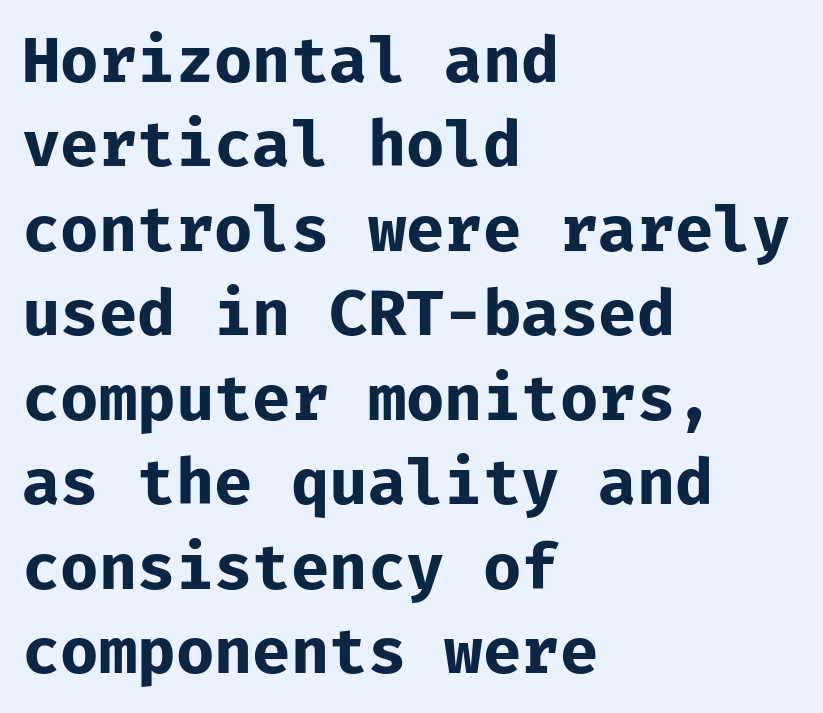
{"serif": "no", "italic": "no", "bold": "yes", "weight": "bold", "width": "normal", "stroke_contrast": "low", "x_height": "medium", "monospaced": "yes", "underline": "no", "align": "left", "line_spacing": "normal", "line_spacing_ratio": 1.32, "letter_spacing": "normal", "letter_spacing_em": 0.0, "glyph_px": 64}
